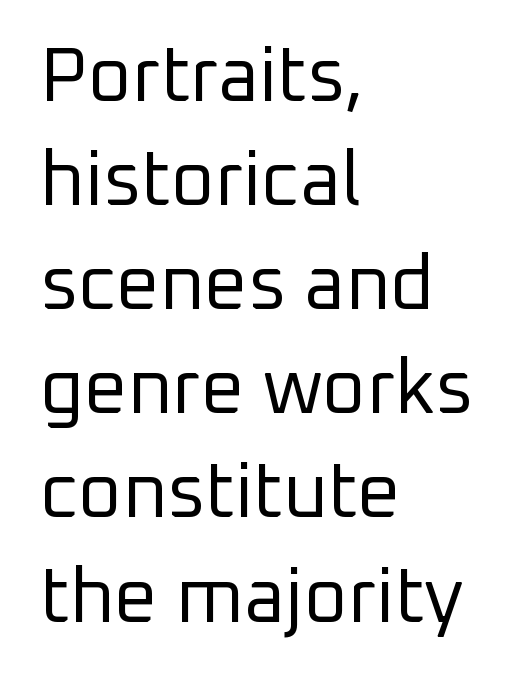
Q: Is the text bold? A: No.
Q: Is the text italic (slanted)? A: No, it is upright.
Q: Is the typeface a serif or a sans-serif typeface? A: Sans-serif.
Q: Is the text underlined? A: No.
Q: How is the paragraph aligned? A: Left-aligned.
Q: Is the spacing between letters normal or unusually wide? A: Normal.
Q: Is the spacing between lines tight, normal or loose? A: Normal.
Q: Width (condensed, normal, or wide)? A: Normal.
Q: Stroke contrast? A: Low.
Q: x-height? A: Medium.
Q: Monospaced? A: No.
